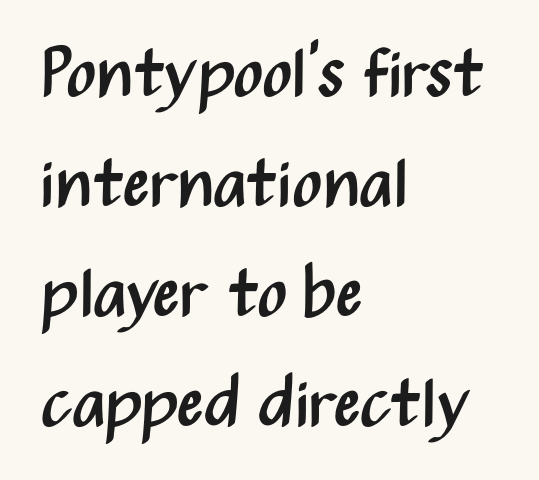
Q: Is the text bold? A: No.
Q: Is the text italic (slanted)? A: No, it is upright.
Q: Is the typeface a serif or a sans-serif typeface? A: Sans-serif.
Q: Is the text underlined? A: No.
Q: How is the paragraph aligned? A: Left-aligned.
Q: Is the spacing between letters normal or unusually wide? A: Normal.
Q: Is the spacing between lines tight, normal or loose? A: Normal.
Q: Width (condensed, normal, or wide)? A: Condensed.
Q: Stroke contrast? A: Medium.
Q: x-height? A: Medium.
Q: Monospaced? A: No.
